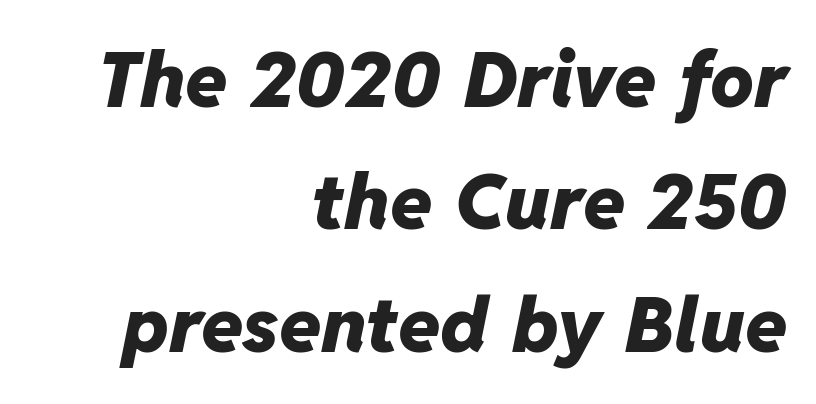
Q: Is the text bold? A: Yes.
Q: Is the text italic (slanted)? A: Yes, it leans right by about 11 degrees.
Q: Is the text underlined? A: No.
Q: How is the paragraph aligned? A: Right-aligned.
Q: Is the spacing between letters normal or unusually wide? A: Normal.
Q: Is the spacing between lines tight, normal or loose? A: Normal.
Q: Width (condensed, normal, or wide)? A: Normal.
Q: Stroke contrast? A: Low.
Q: x-height? A: Medium.
Q: Monospaced? A: No.
